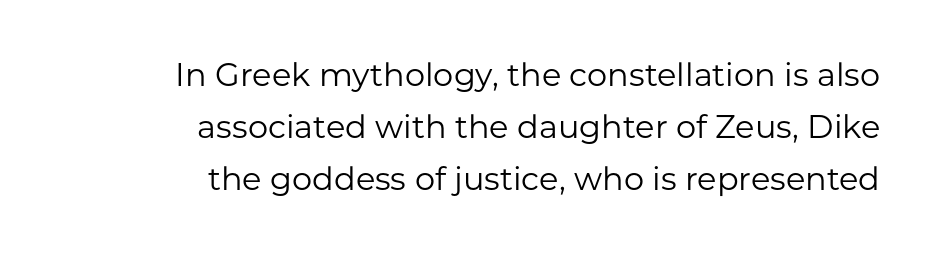
{"serif": "no", "italic": "no", "bold": "no", "weight": "regular", "width": "normal", "stroke_contrast": "low", "x_height": "medium", "monospaced": "no", "underline": "no", "align": "right", "line_spacing": "normal", "line_spacing_ratio": 1.62, "letter_spacing": "normal", "letter_spacing_em": 0.0, "glyph_px": 32}
